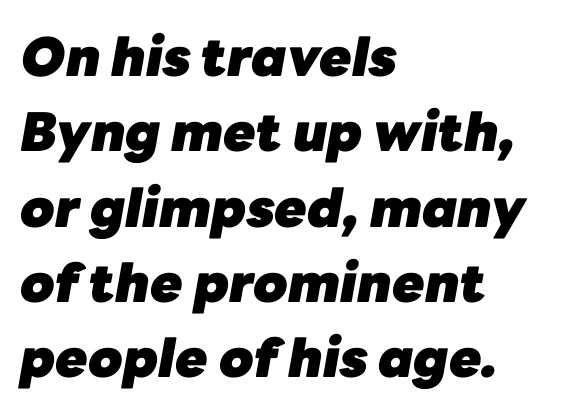
Q: Is the text bold? A: Yes.
Q: Is the text italic (slanted)? A: Yes, it leans right by about 10 degrees.
Q: Is the text underlined? A: No.
Q: How is the paragraph aligned? A: Left-aligned.
Q: Is the spacing between letters normal or unusually wide? A: Normal.
Q: Is the spacing between lines tight, normal or loose? A: Normal.
Q: Width (condensed, normal, or wide)? A: Normal.
Q: Stroke contrast? A: Low.
Q: x-height? A: Medium.
Q: Monospaced? A: No.
